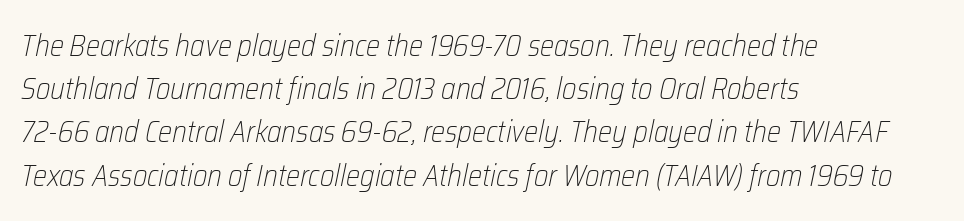
Q: Is the text bold? A: No.
Q: Is the text italic (slanted)? A: Yes, it leans right by about 12 degrees.
Q: Is the text underlined? A: No.
Q: How is the paragraph aligned? A: Left-aligned.
Q: Is the spacing between letters normal or unusually wide? A: Normal.
Q: Is the spacing between lines tight, normal or loose? A: Normal.
Q: Width (condensed, normal, or wide)? A: Condensed.
Q: Stroke contrast? A: Low.
Q: x-height? A: Medium.
Q: Monospaced? A: No.
